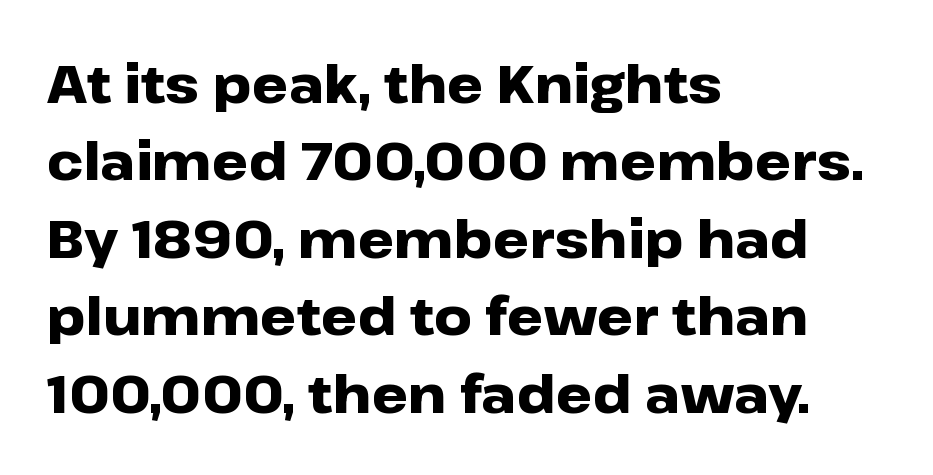
What stands out about the letter spacing? Nothing — it is the standard amount. One-word summary of the alignment: left. Descenders are the only things crossing below the line. If you drew a line through each stem, it would be perfectly vertical.
